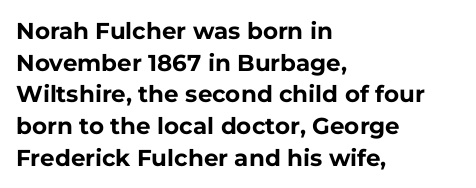
{"italic": "no", "bold": "yes", "underline": "no", "align": "left", "line_spacing": "normal", "line_spacing_ratio": 1.38, "letter_spacing": "normal", "letter_spacing_em": 0.0, "glyph_px": 23}
